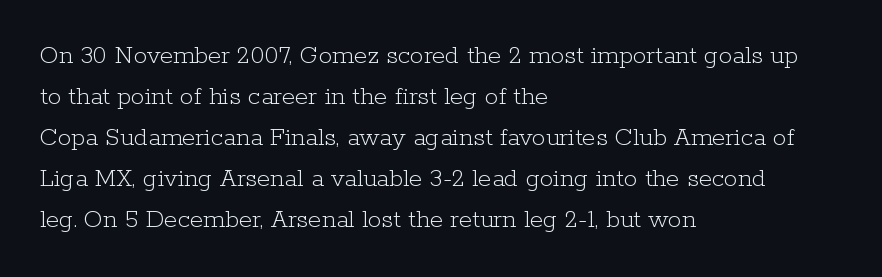
{"italic": "no", "bold": "no", "underline": "no", "align": "left", "line_spacing": "normal", "line_spacing_ratio": 1.52, "letter_spacing": "normal", "letter_spacing_em": 0.0, "glyph_px": 27}
